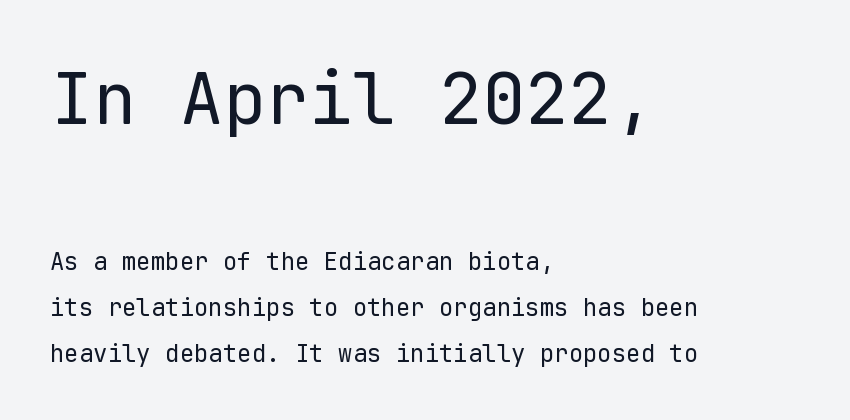
{"serif": "no", "italic": "no", "bold": "no", "weight": "regular", "width": "normal", "stroke_contrast": "low", "x_height": "medium", "monospaced": "yes", "underline": "no", "align": "left", "line_spacing": "loose", "line_spacing_ratio": 1.91, "letter_spacing": "normal", "letter_spacing_em": 0.0, "larger_block": "first", "size_ratio": 3.0, "glyph_px": 72}
